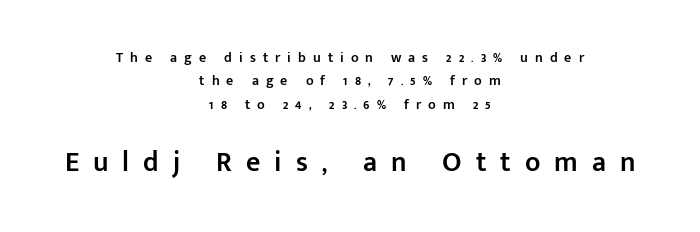
One glance says typical: line gaps are just what's usual. This rendering uses center alignment, leaving both contours irregular but symmetric. If you squint, the bottom block still reads clearly — it's the larger of the two. In terms of weight, the rendering is demibold, just under bold. Every stem runs plumb, perpendicular to the baseline. Each word looks stretched out because of the extra space between its letters.
